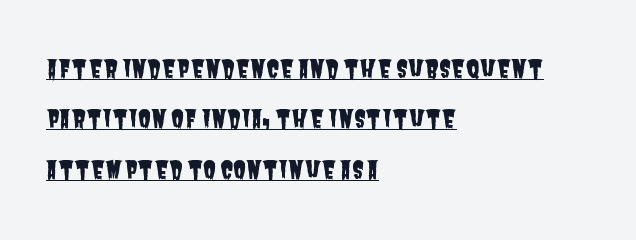
Leading: increased. Leftover space on each line is placed entirely after the last word. The rendered words wear a rule along their underside. How are the letters spaced? Ordinarily, with no added tracking.
